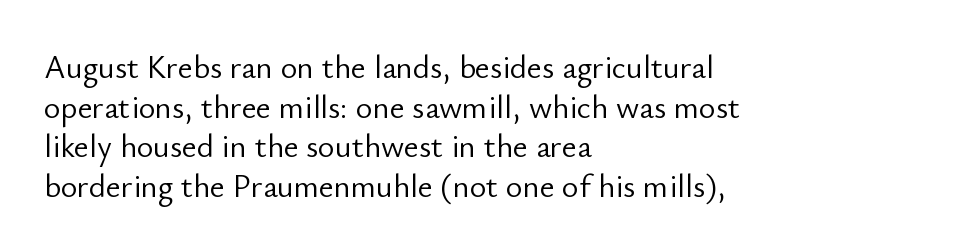
Q: Is the text bold? A: No.
Q: Is the text italic (slanted)? A: No, it is upright.
Q: Is the typeface a serif or a sans-serif typeface? A: Sans-serif.
Q: Is the text underlined? A: No.
Q: How is the paragraph aligned? A: Left-aligned.
Q: Is the spacing between letters normal or unusually wide? A: Normal.
Q: Width (condensed, normal, or wide)? A: Normal.
Q: Stroke contrast? A: Low.
Q: x-height? A: Small.
Q: Monospaced? A: No.
